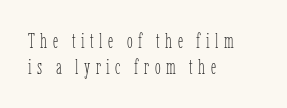
Quick note: not italic, upright. Tracking here is generous; glyphs stand well apart from one another. The area under the type is left untouched. If you drew a ruler down the left edge, every line would touch it. The strokes carry an ordinary text weight at most.
